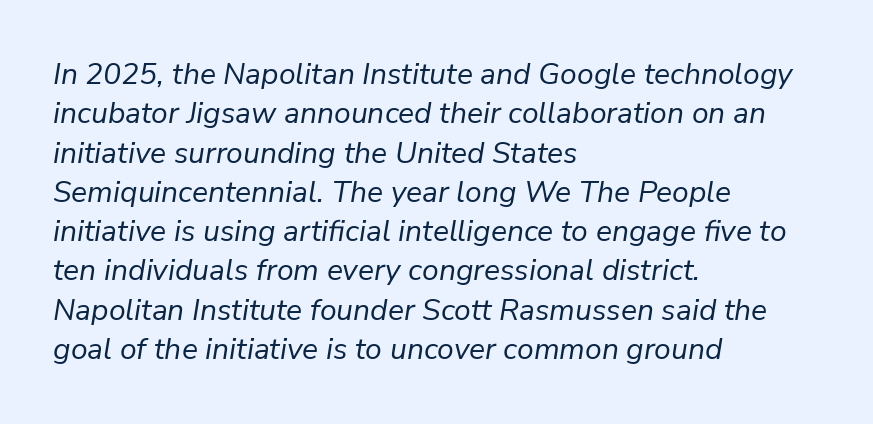
Q: Is the text bold? A: No.
Q: Is the text italic (slanted)? A: Yes, it leans right by about 9 degrees.
Q: Is the text underlined? A: No.
Q: How is the paragraph aligned? A: Left-aligned.
Q: Is the spacing between letters normal or unusually wide? A: Normal.
Q: Is the spacing between lines tight, normal or loose? A: Normal.
Q: Width (condensed, normal, or wide)? A: Normal.
Q: Stroke contrast? A: Low.
Q: x-height? A: Medium.
Q: Monospaced? A: No.
